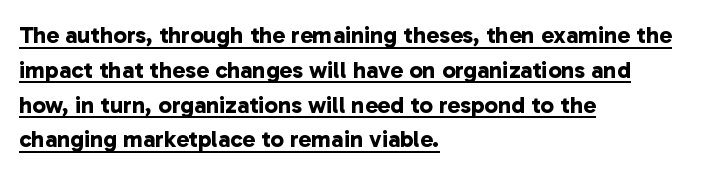
Descenders here cross a horizontal rule under the line. Default kerning and tracking; the words read as compact shapes. Evenly set lines give the paragraph a standard silhouette. Heft: maximum for text — a bold. The lines are quadded left.
